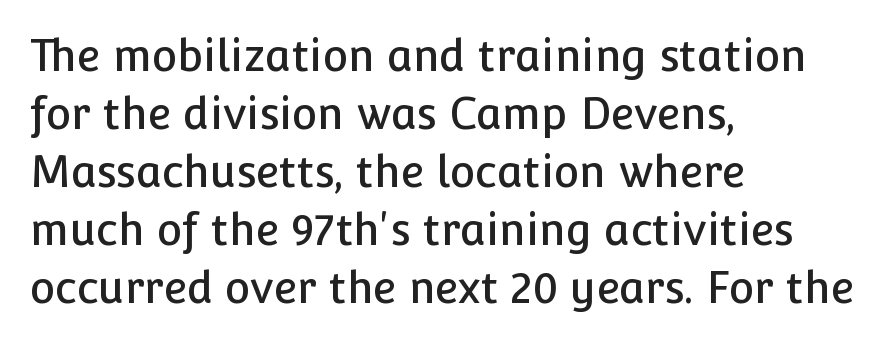
If you drew a line through each stem, it would be perfectly vertical. Spacing verdict: proportional, widths tailored to each character. Descenders hang freely into open space. The lines sit at an ordinary, default distance from one another. Between one letter and the next there's only the usual sliver of space.
